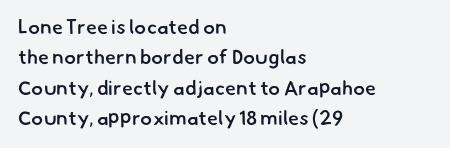
{"bold": "semi", "underline": "no", "align": "left", "line_spacing": "normal", "line_spacing_ratio": 1.52, "letter_spacing": "normal", "letter_spacing_em": 0.0, "glyph_px": 20}
